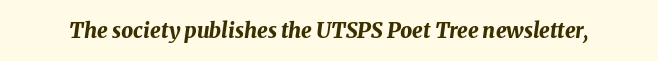
Q: Is the text bold? A: Yes.
Q: Is the text italic (slanted)? A: Yes, it leans right by about 8 degrees.
Q: Is the text underlined? A: No.
Q: Is the spacing between letters normal or unusually wide? A: Normal.
